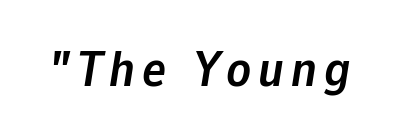
The image shows 50 px semibold type, italic (leaning right); set not underlined; low stroke contrast and a medium x-height.
